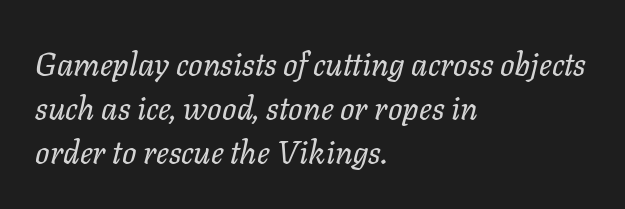
The image shows 32 px regular-weight type, italic (leaning right); set left-aligned, normal line spacing (1.37x), normal letter spacing, not underlined; low stroke contrast and a medium x-height.
